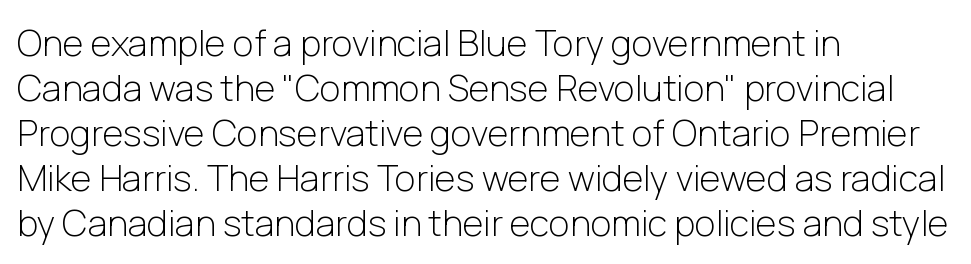
Is the letter spacing exaggerated? No — it looks like the ordinary default. All the whitespace from short lines collects on the right. Upright lettering throughout. The zone under the glyphs is completely vacant.
